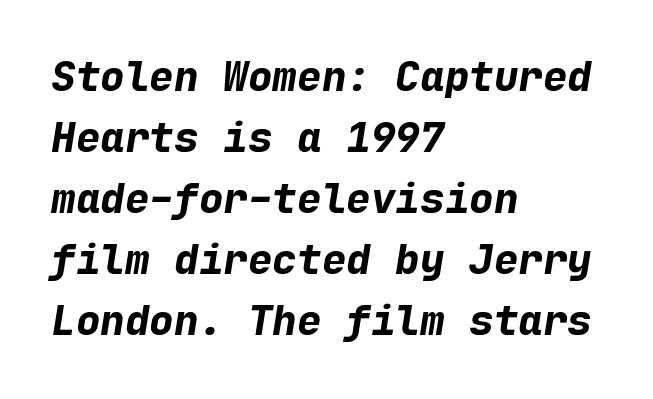
Q: Is the text bold? A: Yes.
Q: Is the text italic (slanted)? A: Yes, it leans right by about 9 degrees.
Q: Is the text underlined? A: No.
Q: How is the paragraph aligned? A: Left-aligned.
Q: Is the spacing between letters normal or unusually wide? A: Normal.
Q: Is the spacing between lines tight, normal or loose? A: Normal.
Q: Width (condensed, normal, or wide)? A: Normal.
Q: Stroke contrast? A: Low.
Q: x-height? A: Medium.
Q: Monospaced? A: Yes.
